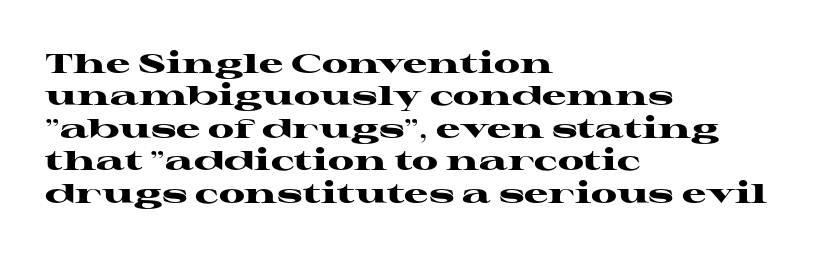
The space directly below the letters is spotless. Heavy-handed strokes throughout: this text is bold. If you drew a ruler down the left edge, every line would touch it. Italic: no, the glyphs are upright roman. Nobody touched the tracking dial on this one.
